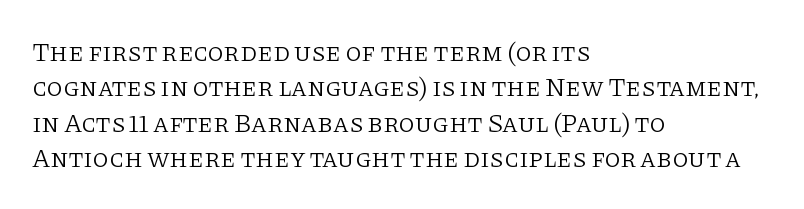
The image shows 26 px text type, upright; set left-aligned, normal line spacing (1.36x), normal letter spacing, not underlined.
